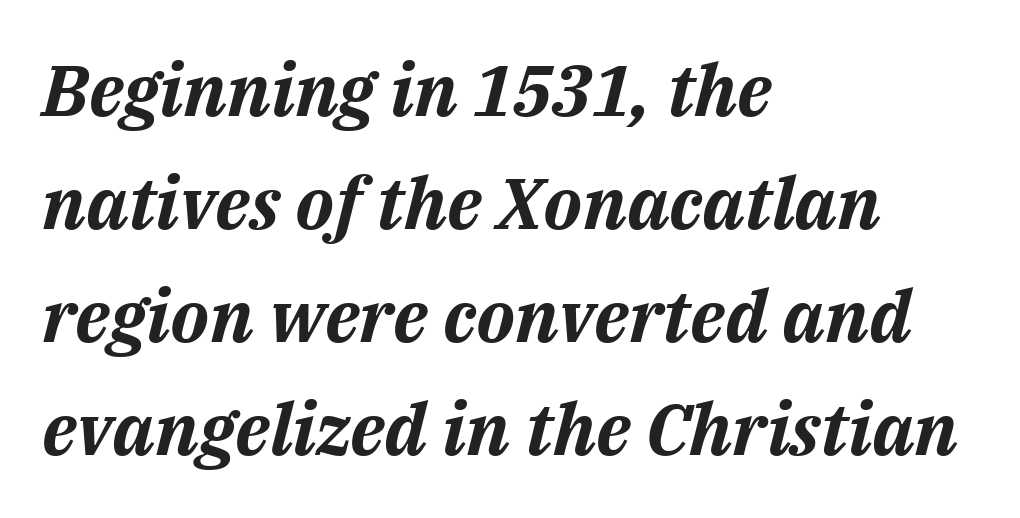
The image shows 72 px bold type, italic (leaning right); set left-aligned, normal line spacing (1.57x), normal letter spacing, not underlined; medium stroke contrast and a medium x-height.
